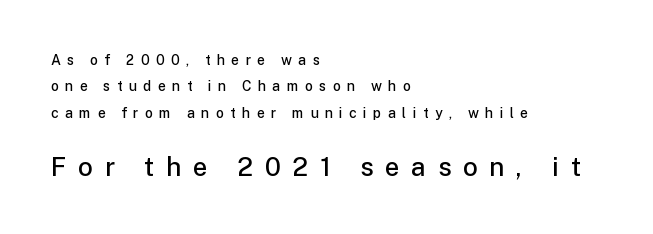
Q: Is the text bold? A: Semi-bold.
Q: Is the text italic (slanted)? A: No, it is upright.
Q: Is the text underlined? A: No.
Q: How is the paragraph aligned? A: Left-aligned.
Q: Is the spacing between letters normal or unusually wide? A: Unusually wide.
Q: Which block of text is set in a larger size, the first (top) or the second (bottom)? A: The second (bottom) one.
